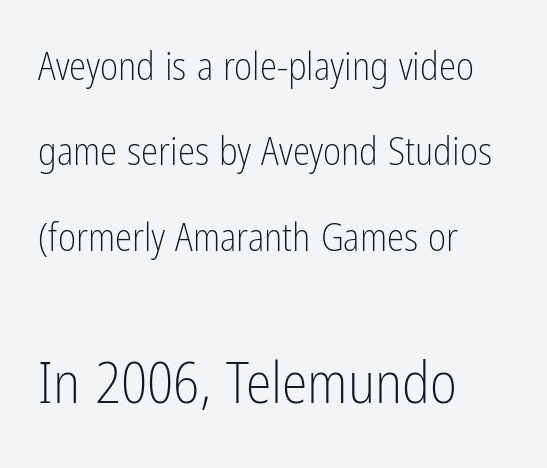
{"serif": "no", "italic": "no", "bold": "no", "weight": "light", "width": "condensed", "stroke_contrast": "low", "x_height": "medium", "monospaced": "no", "underline": "no", "align": "left", "line_spacing": "loose", "line_spacing_ratio": 2.19, "letter_spacing": "normal", "letter_spacing_em": 0.0, "larger_block": "second", "size_ratio": 1.49, "glyph_px": 58}
